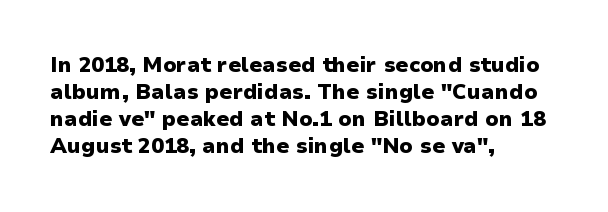
The image shows 21 px bold type, upright; set left-aligned, normal line spacing (1.29x), normal letter spacing, not underlined.
